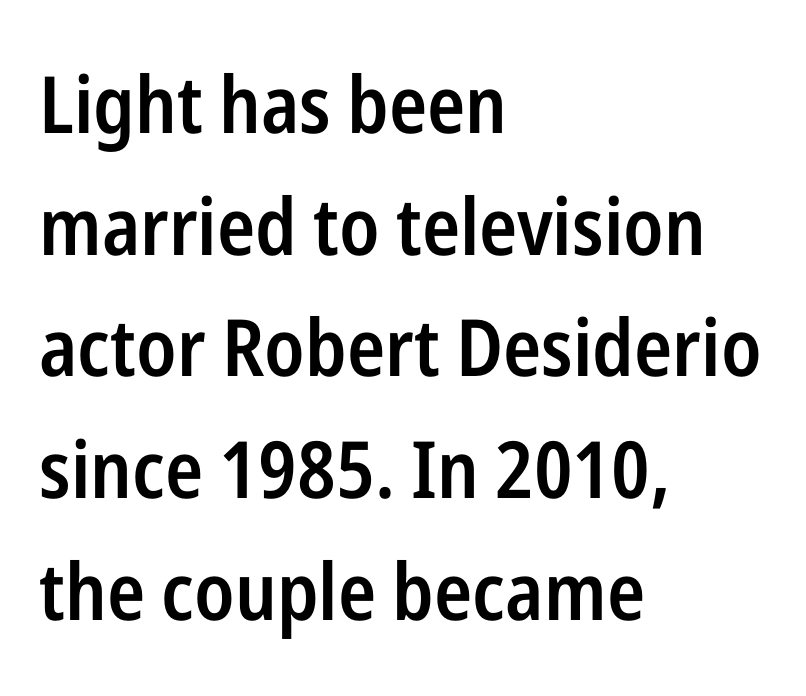
{"serif": "no", "italic": "no", "bold": "semi", "weight": "semibold", "width": "condensed", "stroke_contrast": "low", "x_height": "medium", "monospaced": "no", "underline": "no", "align": "left", "line_spacing": "normal", "line_spacing_ratio": 1.54, "letter_spacing": "normal", "letter_spacing_em": 0.0, "glyph_px": 79}
